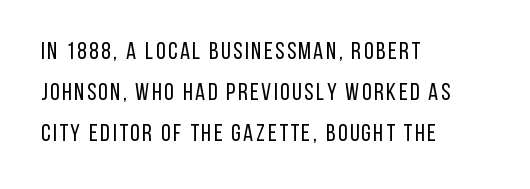
{"italic": "no", "bold": "no", "underline": "no", "align": "left", "line_spacing_ratio": 1.71, "glyph_px": 24}
